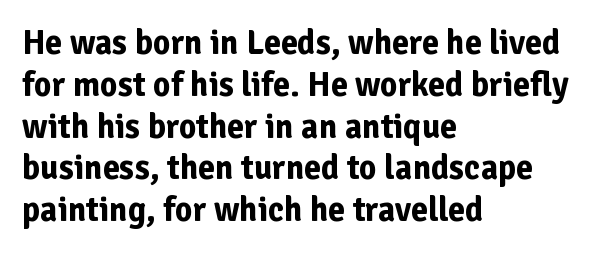
Q: Is the text bold? A: Yes.
Q: Is the text italic (slanted)? A: No, it is upright.
Q: Is the typeface a serif or a sans-serif typeface? A: Sans-serif.
Q: Is the text underlined? A: No.
Q: How is the paragraph aligned? A: Left-aligned.
Q: Is the spacing between letters normal or unusually wide? A: Normal.
Q: Width (condensed, normal, or wide)? A: Normal.
Q: Stroke contrast? A: Low.
Q: x-height? A: Medium.
Q: Monospaced? A: No.
